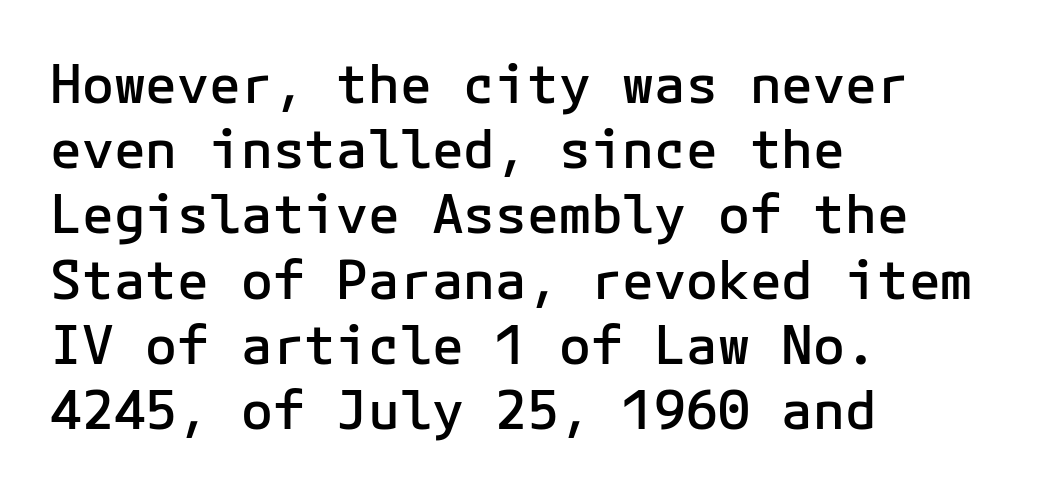
Q: Is the text bold? A: Semi-bold.
Q: Is the text italic (slanted)? A: No, it is upright.
Q: Is the typeface a serif or a sans-serif typeface? A: Sans-serif.
Q: Is the text underlined? A: No.
Q: How is the paragraph aligned? A: Left-aligned.
Q: Is the spacing between letters normal or unusually wide? A: Normal.
Q: Width (condensed, normal, or wide)? A: Normal.
Q: Stroke contrast? A: Low.
Q: x-height? A: Medium.
Q: Monospaced? A: Yes.
